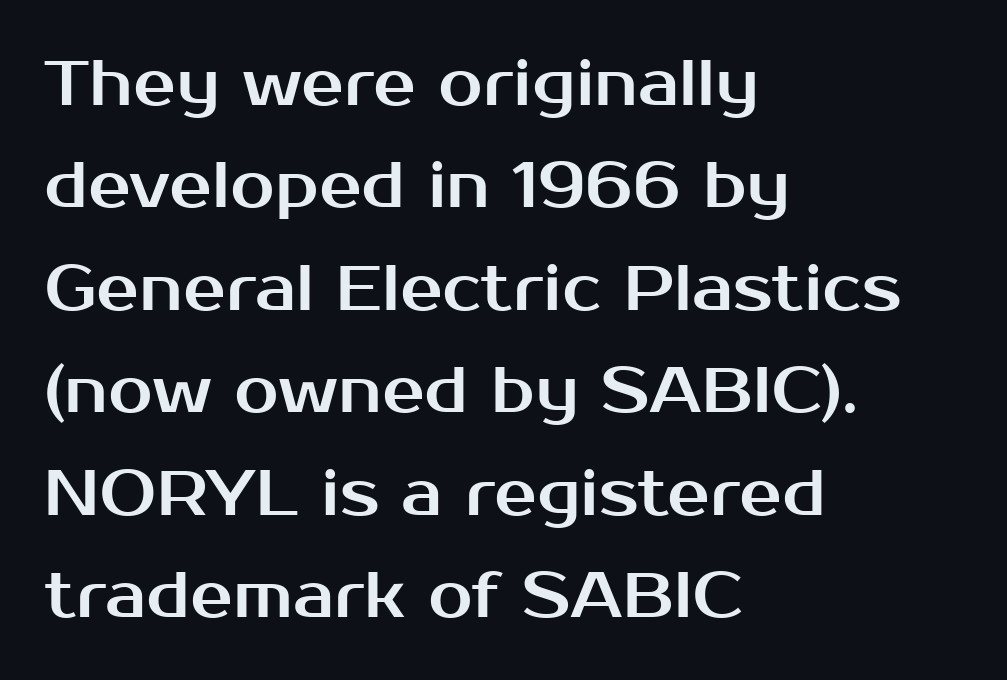
{"serif": "no", "italic": "no", "width": "normal", "stroke_contrast": "medium", "x_height": "medium", "monospaced": "no", "underline": "no", "align": "left", "line_spacing": "normal", "line_spacing_ratio": 1.6, "letter_spacing": "normal", "letter_spacing_em": 0.0, "glyph_px": 64}
